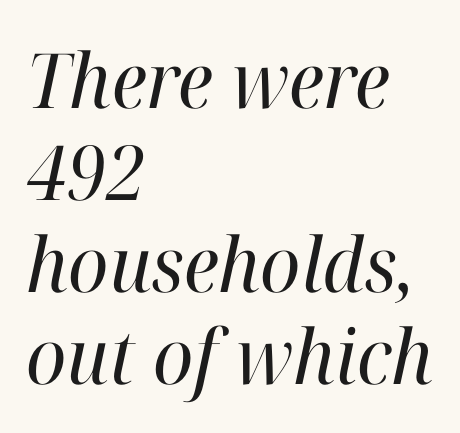
{"serif": "yes", "italic": "yes", "lean": "right", "slant_degrees": 12, "bold": "no", "weight": "regular", "width": "normal", "stroke_contrast": "high", "x_height": "medium", "monospaced": "no", "underline": "no", "align": "left", "line_spacing_ratio": 1.21, "letter_spacing": "normal", "letter_spacing_em": 0.0, "glyph_px": 76}
